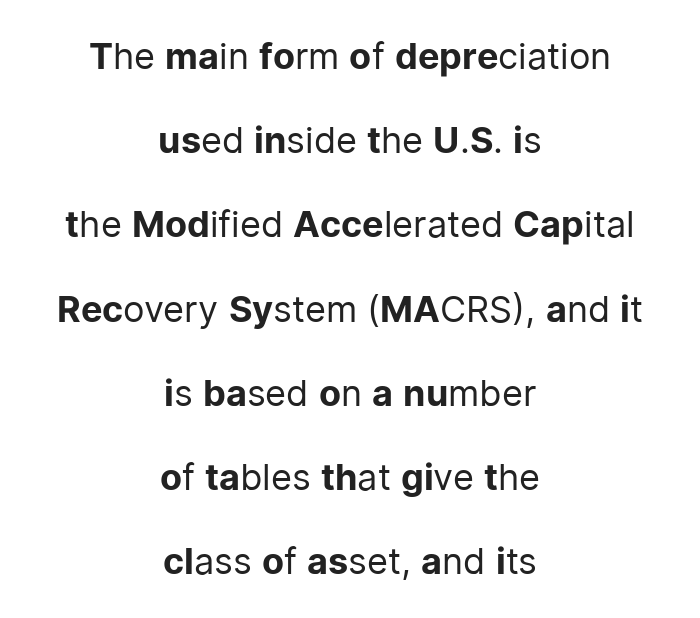
{"serif": "no", "italic": "no", "bold": "no", "weight": "regular", "width": "normal", "stroke_contrast": "low", "x_height": "medium", "monospaced": "no", "underline": "no", "align": "center", "line_spacing": "loose", "line_spacing_ratio": 2.34, "letter_spacing": "normal", "letter_spacing_em": 0.0, "glyph_px": 36}
